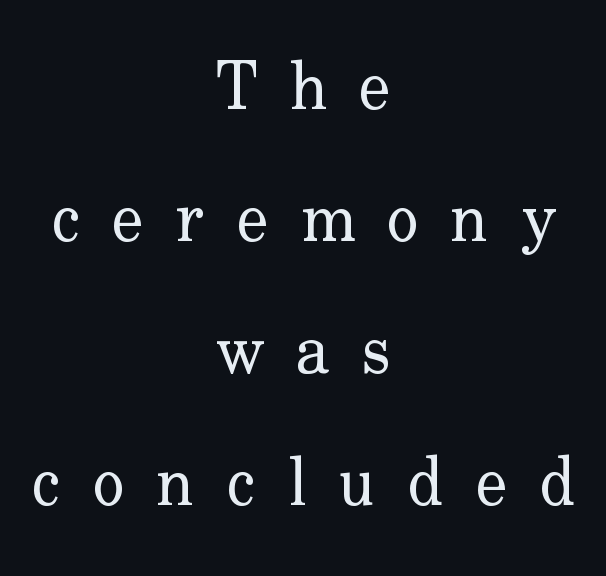
Students, observe: this is what heavily led, spacious text looks like. Note the varied advance widths — an 'i' is clearly narrower than an 'm'. Quick note: underline off. In terms of posture, this sample is upright.
